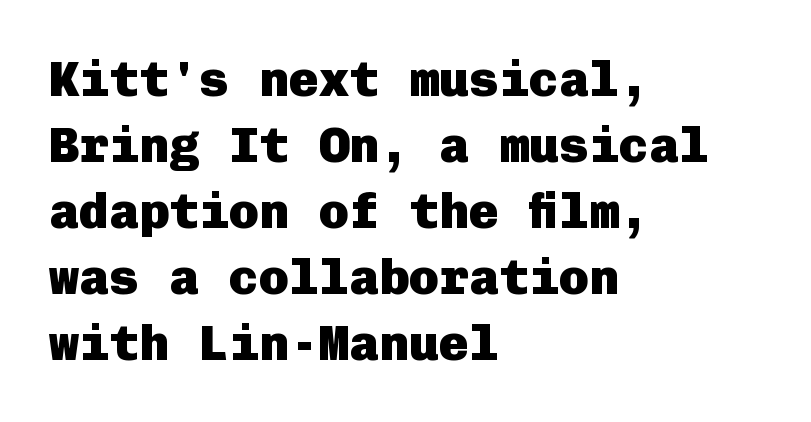
Q: Is the text bold? A: Yes.
Q: Is the text italic (slanted)? A: No, it is upright.
Q: Is the typeface a serif or a sans-serif typeface? A: Sans-serif.
Q: Is the text underlined? A: No.
Q: How is the paragraph aligned? A: Left-aligned.
Q: Is the spacing between letters normal or unusually wide? A: Normal.
Q: Is the spacing between lines tight, normal or loose? A: Normal.
Q: Width (condensed, normal, or wide)? A: Normal.
Q: Stroke contrast? A: Low.
Q: x-height? A: Medium.
